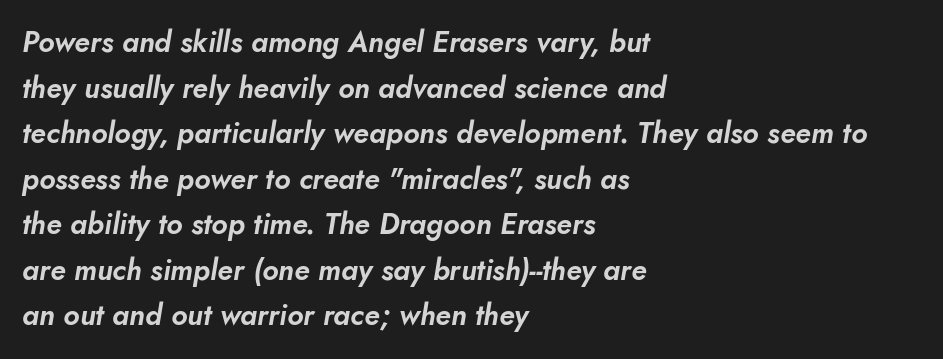
The image shows 29 px text type, italic (leaning right); set left-aligned, normal line spacing (1.57x), normal letter spacing, not underlined; low stroke contrast and a small x-height.
